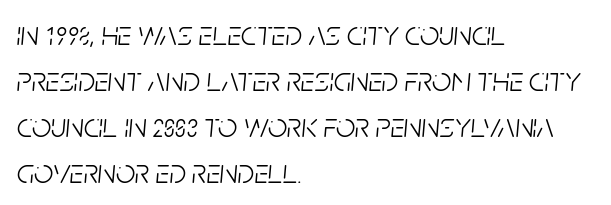
The image shows 34 px light, condensed type, italic (leaning right); set left-aligned, normal line spacing (1.35x), normal letter spacing, not underlined; low stroke contrast and a large x-height.
